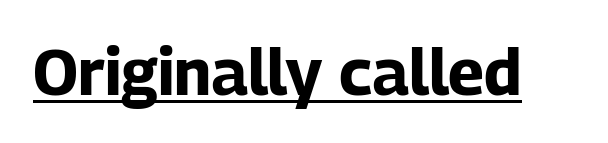
The image shows 64 px bold sans-serif type, upright; set normal letter spacing, underlined; low stroke contrast and a medium x-height.
